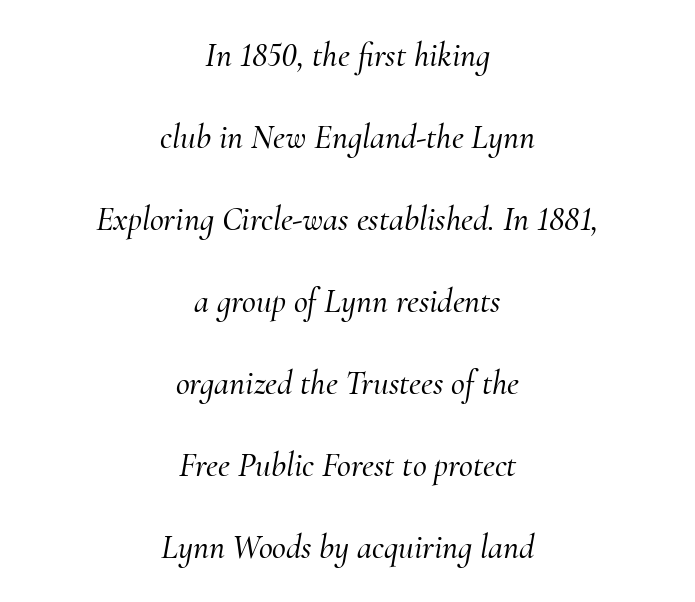
Q: Is the text italic (slanted)? A: Yes, it leans right by about 10 degrees.
Q: Is the typeface a serif or a sans-serif typeface? A: Serif.
Q: Is the text underlined? A: No.
Q: How is the paragraph aligned? A: Centered.
Q: Is the spacing between letters normal or unusually wide? A: Normal.
Q: Is the spacing between lines tight, normal or loose? A: Loose.
Q: Width (condensed, normal, or wide)? A: Normal.
Q: Stroke contrast? A: Medium.
Q: x-height? A: Small.
Q: Monospaced? A: No.
